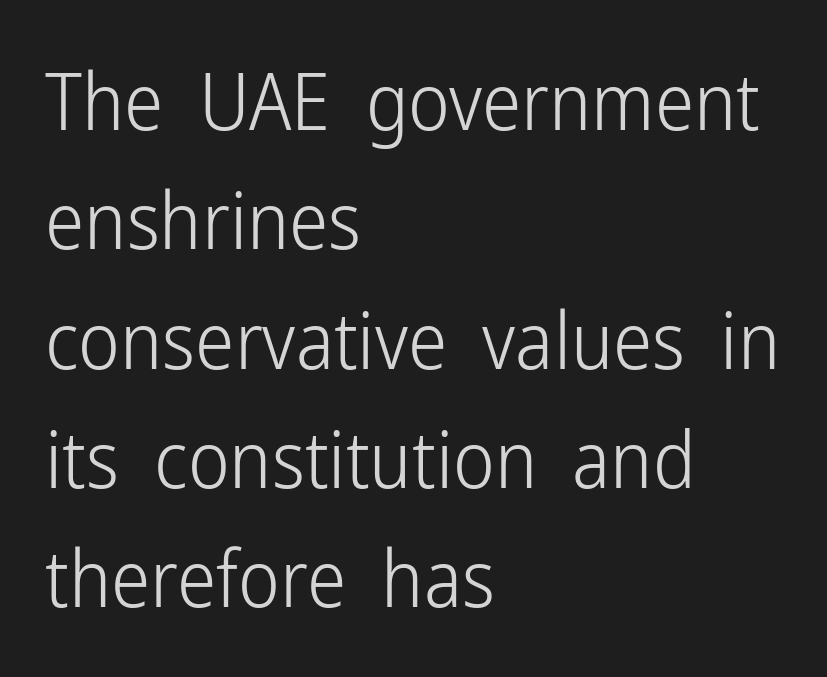
Q: Is the text bold? A: No.
Q: Is the text italic (slanted)? A: No, it is upright.
Q: Is the typeface a serif or a sans-serif typeface? A: Sans-serif.
Q: Is the text underlined? A: No.
Q: How is the paragraph aligned? A: Left-aligned.
Q: Is the spacing between letters normal or unusually wide? A: Normal.
Q: Is the spacing between lines tight, normal or loose? A: Normal.
Q: Width (condensed, normal, or wide)? A: Condensed.
Q: Stroke contrast? A: Low.
Q: x-height? A: Medium.
Q: Monospaced? A: No.
